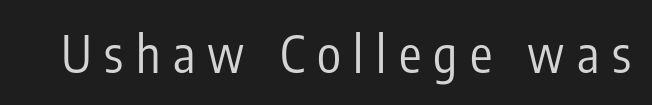
Q: Is the text bold? A: No.
Q: Is the text italic (slanted)? A: No, it is upright.
Q: Is the typeface a serif or a sans-serif typeface? A: Sans-serif.
Q: Is the text underlined? A: No.
Q: Is the spacing between letters normal or unusually wide? A: Unusually wide.
Q: Width (condensed, normal, or wide)? A: Condensed.
Q: Stroke contrast? A: Low.
Q: x-height? A: Medium.
Q: Monospaced? A: No.
